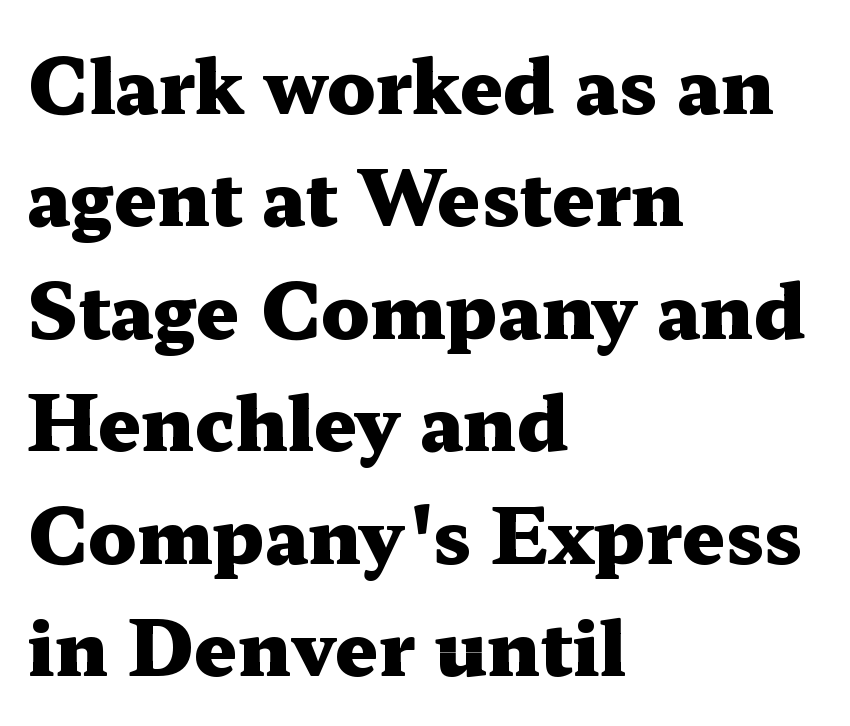
The image shows 75 px heavy, wide serif type, upright; set left-aligned, normal line spacing (1.5x), normal letter spacing, not underlined; medium stroke contrast and a medium x-height.
